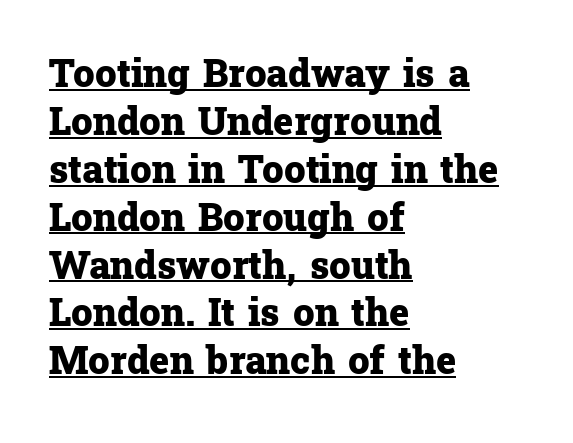
The image shows 38 px heavy serif type, upright; set left-aligned, normal line spacing (1.26x), normal letter spacing, underlined; low stroke contrast and a medium x-height.
